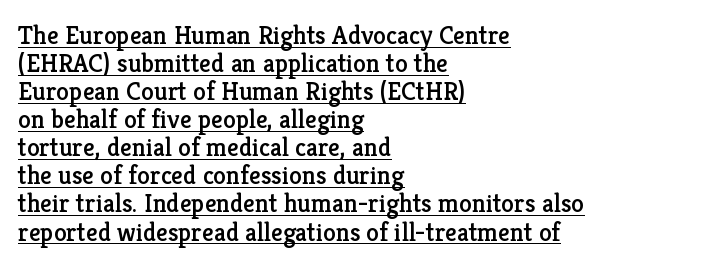
The image shows 26 px text type, upright; set left-aligned, tight line spacing (1.08x), normal letter spacing, underlined.
